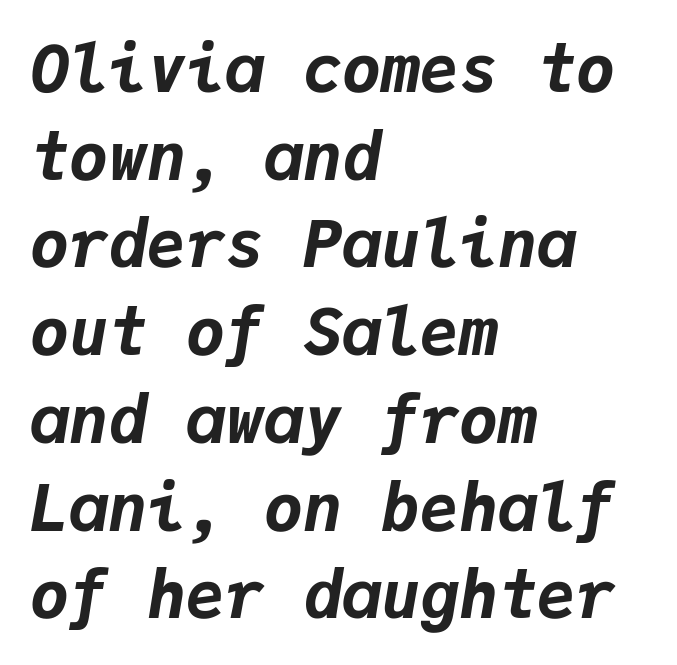
Q: Is the text bold? A: Yes.
Q: Is the text italic (slanted)? A: Yes, it leans right by about 9 degrees.
Q: Is the text underlined? A: No.
Q: How is the paragraph aligned? A: Left-aligned.
Q: Is the spacing between letters normal or unusually wide? A: Normal.
Q: Is the spacing between lines tight, normal or loose? A: Normal.
Q: Width (condensed, normal, or wide)? A: Normal.
Q: Stroke contrast? A: Low.
Q: x-height? A: Medium.
Q: Monospaced? A: Yes.
